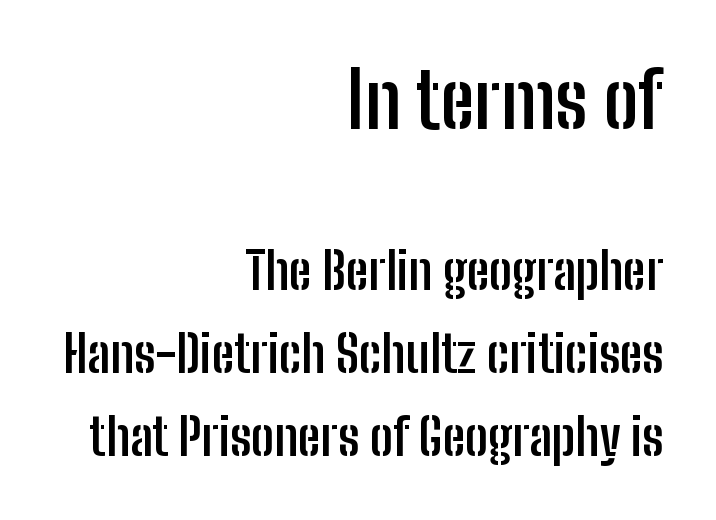
Notice how the stems are strictly vertical — no italics here. Descenders are the only things crossing below the line. No extra tracking has been applied to these lines. Looks like regular typesetting: each glyph gets only the width it needs. The rows are spaced the way most documents space them.
